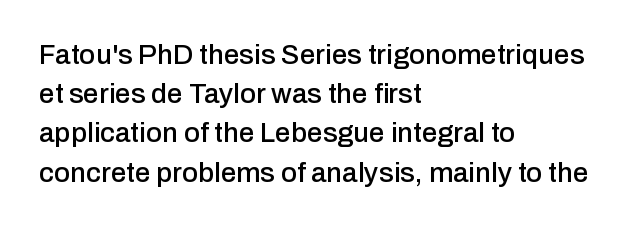
The image shows 28 px sans-serif type, upright; set left-aligned, normal line spacing (1.4x), normal letter spacing, not underlined; low stroke contrast and a medium x-height.
